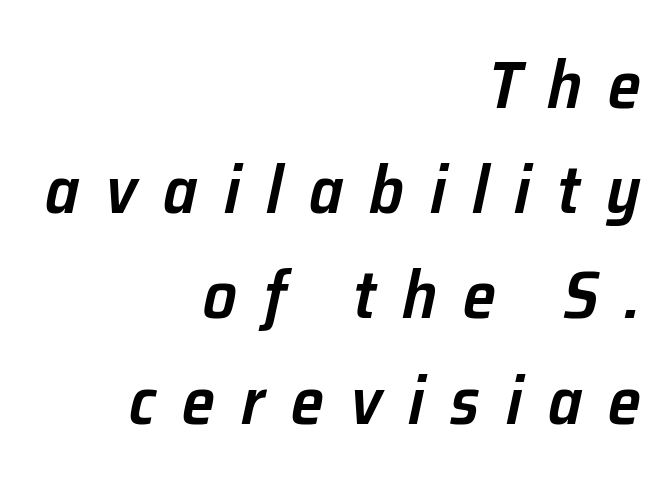
The letters advance in unequal steps, a hallmark of proportional type. If you measured baseline to baseline, you'd find a middling distance. The specimen reads as italic at a glance. Every row of glyphs terminates at an identical x-position on the right. Letter spacing: wide. Students, this is semibold: more ink than regular, less than bold.
